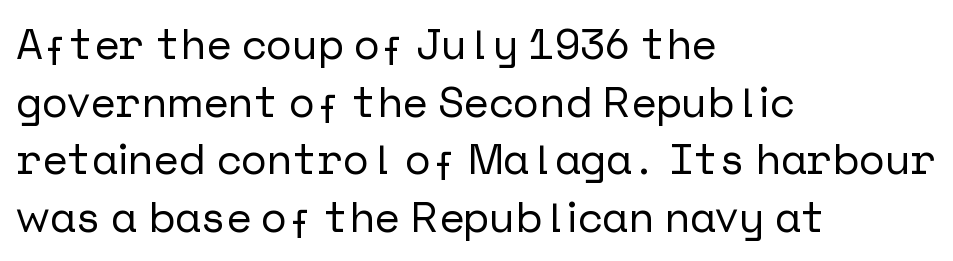
This sample uses plain, unmodified letter spacing. The leading is moderate, giving the passage an even texture. The specimen reads as upright at a glance. Grotesque or geometric, the face here clearly has no serifs. Clear beneath every line of the passage.
